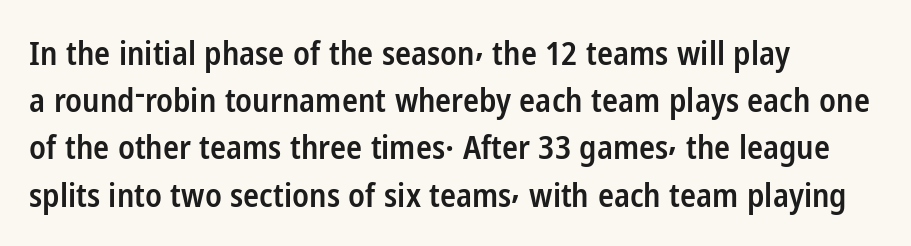
The image shows 33 px semibold, condensed sans-serif type, upright; set left-aligned, normal line spacing (1.43x), normal letter spacing, not underlined; low stroke contrast and a medium x-height.
